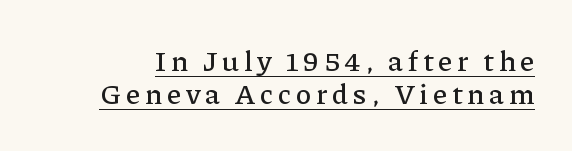
The image shows 29 px serif type, upright; set tight line spacing (1.13x), underlined; low stroke contrast and a medium x-height.
